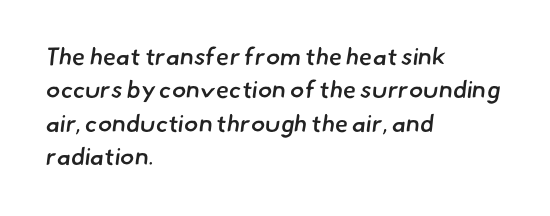
The image shows 24 px text type; set left-aligned, normal line spacing (1.39x), normal letter spacing, not underlined.
